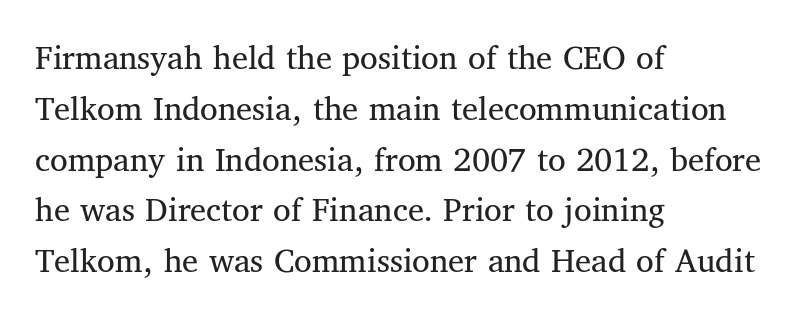
{"serif": "yes", "italic": "no", "bold": "no", "weight": "regular", "width": "normal", "stroke_contrast": "medium", "x_height": "medium", "monospaced": "no", "underline": "no", "align": "left", "line_spacing": "normal", "line_spacing_ratio": 1.41, "letter_spacing": "normal", "letter_spacing_em": 0.0, "glyph_px": 36}
